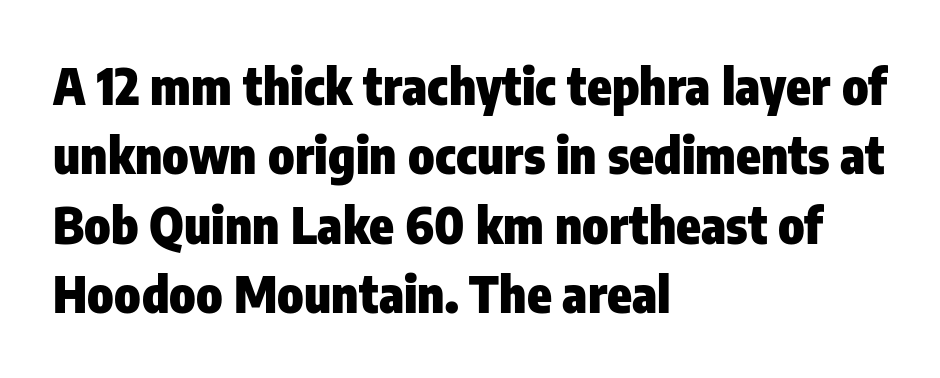
The image shows 50 px heavy, condensed sans-serif type, upright; set left-aligned, normal line spacing (1.39x), normal letter spacing, not underlined; low stroke contrast and a medium x-height.
